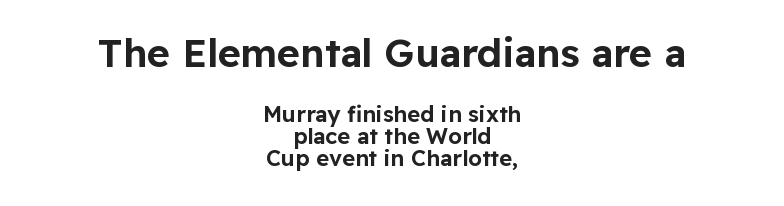
The image shows 39 px sans-serif type, upright; set centered, tight line spacing (0.98x), normal letter spacing, not underlined; the first (top) block is 1.77x larger; low stroke contrast and a medium x-height.
